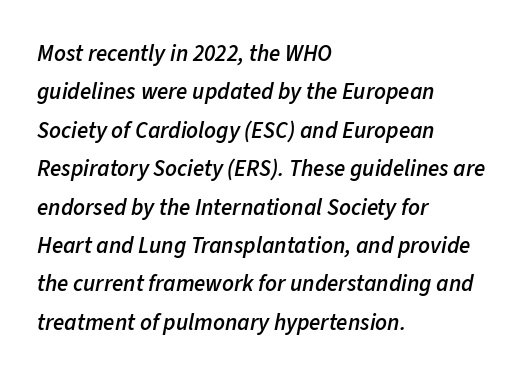
Regular leading. Is the block centered? No — it sits flush against the left margin. The letterforms sit shoulder to shoulder at normal distance. The foot of each line stays bare and open. Tall strokes in this sample are angled rather than plumb. In terms of weight, the rendering is demibold, just under bold.
